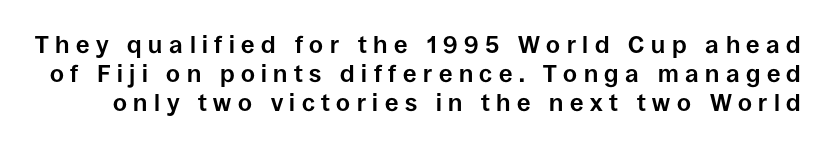
The image shows 24 px bold type, upright; set line spacing 1.21x, unusually wide letter spacing (+0.27 em), not underlined.
